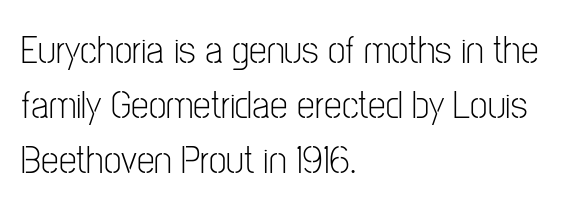
Q: Is the text bold? A: No.
Q: Is the text italic (slanted)? A: No, it is upright.
Q: Is the typeface a serif or a sans-serif typeface? A: Sans-serif.
Q: Is the text underlined? A: No.
Q: How is the paragraph aligned? A: Left-aligned.
Q: Is the spacing between letters normal or unusually wide? A: Normal.
Q: Is the spacing between lines tight, normal or loose? A: Normal.
Q: Width (condensed, normal, or wide)? A: Condensed.
Q: Stroke contrast? A: Low.
Q: x-height? A: Medium.
Q: Monospaced? A: No.
